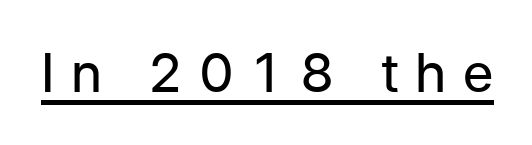
The image shows 54 px regular-weight sans-serif type, upright; set unusually wide letter spacing (+0.3 em), underlined; low stroke contrast and a medium x-height.
